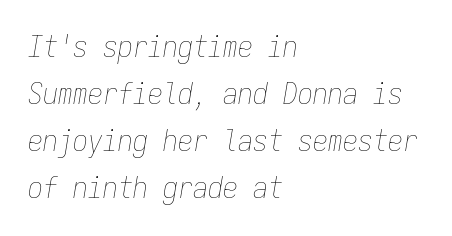
Q: Is the text bold? A: No.
Q: Is the text italic (slanted)? A: Yes, it leans right by about 9 degrees.
Q: Is the text underlined? A: No.
Q: How is the paragraph aligned? A: Left-aligned.
Q: Is the spacing between letters normal or unusually wide? A: Normal.
Q: Is the spacing between lines tight, normal or loose? A: Normal.
Q: Width (condensed, normal, or wide)? A: Condensed.
Q: Stroke contrast? A: Low.
Q: x-height? A: Medium.
Q: Monospaced? A: Yes.
